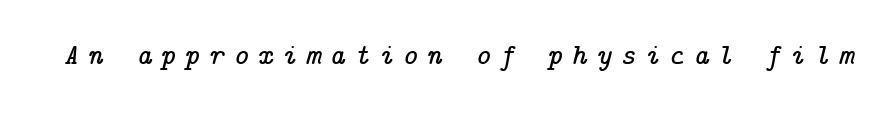
Q: Is the text italic (slanted)? A: Yes, it leans right by about 14 degrees.
Q: Is the typeface a serif or a sans-serif typeface? A: Serif.
Q: Is the text underlined? A: No.
Q: Is the spacing between letters normal or unusually wide? A: Unusually wide.
Q: Width (condensed, normal, or wide)? A: Normal.
Q: Stroke contrast? A: Low.
Q: x-height? A: Medium.
